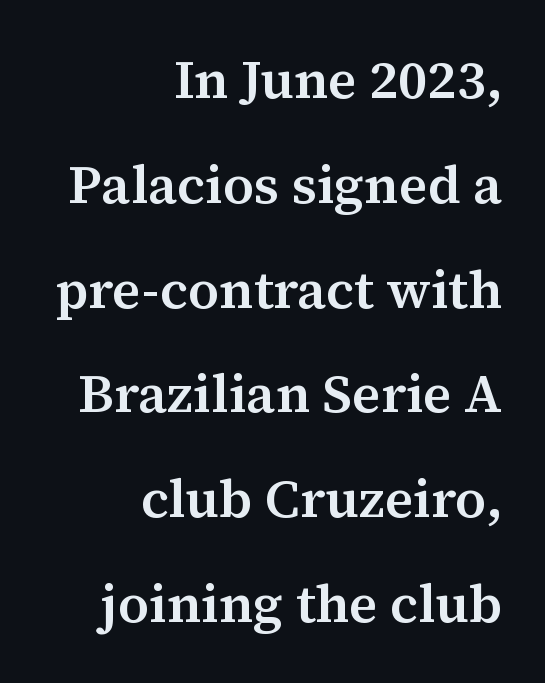
{"serif": "yes", "italic": "no", "bold": "semi", "weight": "semibold", "width": "normal", "stroke_contrast": "medium", "x_height": "medium", "monospaced": "no", "underline": "no", "align": "right", "line_spacing": "loose", "line_spacing_ratio": 1.94, "letter_spacing": "normal", "letter_spacing_em": 0.0, "glyph_px": 54}
